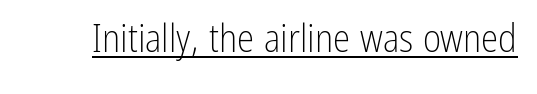
{"serif": "no", "italic": "no", "bold": "no", "weight": "light", "width": "condensed", "stroke_contrast": "low", "x_height": "medium", "monospaced": "no", "underline": "yes", "letter_spacing": "normal", "letter_spacing_em": 0.0, "glyph_px": 39}
